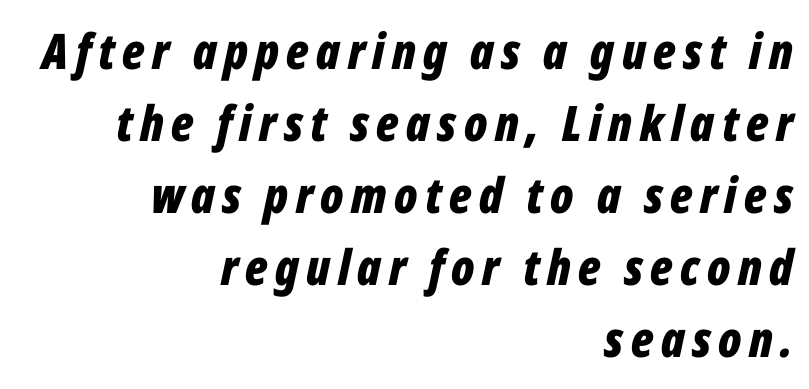
Descenders hang freely into open space. Is this a fixed-width face? No — the glyphs have proportional, varying widths. Quick note: italic. The leading is moderate, giving the passage an even texture.
